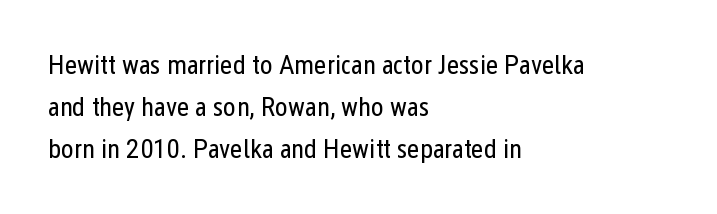
Each new line begins a customary step beneath the previous one. The passage shown is not underscored anywhere. Weight: not bold — regular or lighter. Nope, not italic — everything's standing straight. A classic flush-left, rag-right setting is used for this passage.
